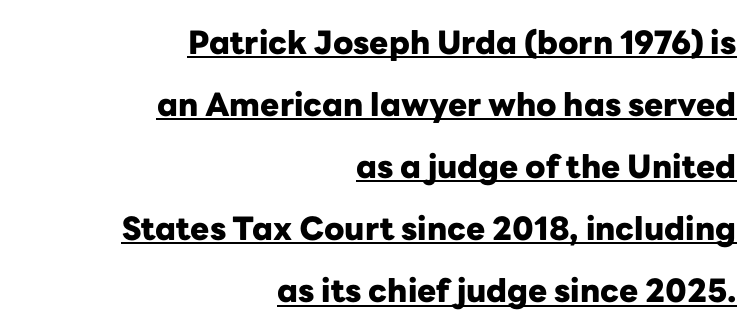
This rendering uses right alignment, leaving the left contour irregular. Caption: bold face, heavy strokes. Spacing verdict: proportional, widths tailored to each character. Words appear dense and cohesive because spacing is normal. Leading is clearly above the norm, producing a sparse column.
